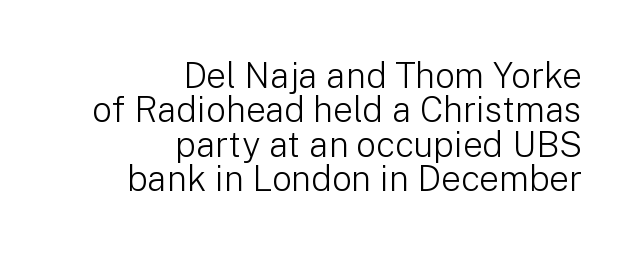
{"serif": "no", "italic": "no", "bold": "no", "weight": "light", "width": "normal", "stroke_contrast": "low", "x_height": "medium", "monospaced": "no", "underline": "no", "align": "right", "line_spacing": "tight", "line_spacing_ratio": 0.98, "letter_spacing": "normal", "letter_spacing_em": 0.0, "glyph_px": 35}
